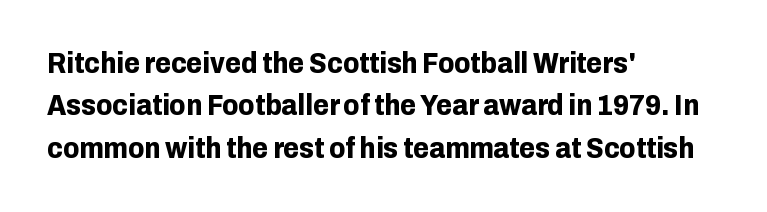
The image shows 29 px bold sans-serif type, upright; set left-aligned, normal line spacing (1.46x), normal letter spacing, not underlined; low stroke contrast and a medium x-height.
